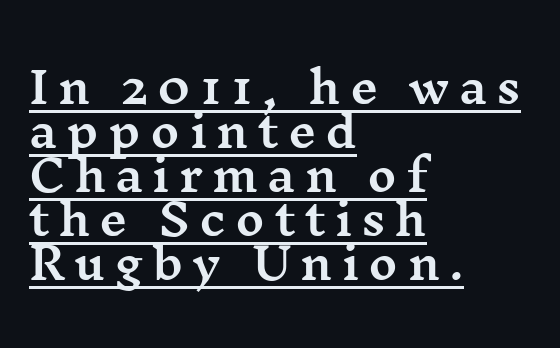
The image shows 44 px wide serif type, upright; set left-aligned, tight line spacing (1.0x), unusually wide letter spacing (+0.21 em), underlined; medium stroke contrast and a medium x-height.
